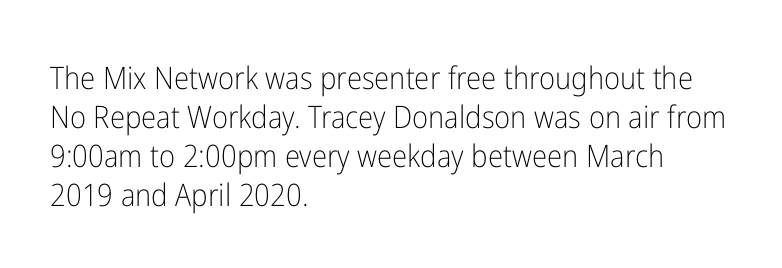
Q: Is the text bold? A: No.
Q: Is the text italic (slanted)? A: No, it is upright.
Q: Is the typeface a serif or a sans-serif typeface? A: Sans-serif.
Q: Is the text underlined? A: No.
Q: How is the paragraph aligned? A: Left-aligned.
Q: Is the spacing between letters normal or unusually wide? A: Normal.
Q: Is the spacing between lines tight, normal or loose? A: Normal.
Q: Width (condensed, normal, or wide)? A: Condensed.
Q: Stroke contrast? A: Low.
Q: x-height? A: Medium.
Q: Monospaced? A: No.
